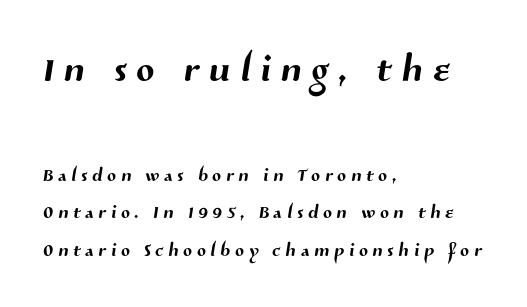
The image shows 53 px sans-serif type; set left-aligned, normal line spacing (1.44x), not underlined; the first (top) block is 2.04x larger; medium stroke contrast and a medium x-height.
